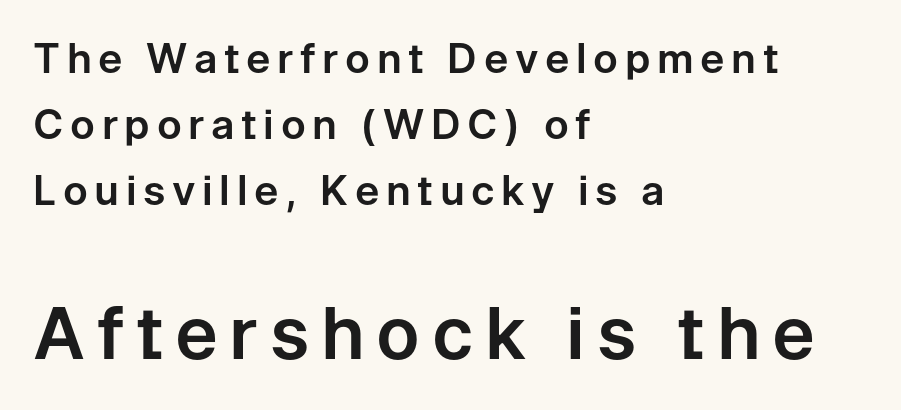
{"serif": "no", "italic": "no", "width": "normal", "stroke_contrast": "low", "x_height": "medium", "monospaced": "no", "underline": "no", "align": "left", "line_spacing": "normal", "line_spacing_ratio": 1.61, "larger_block": "second", "size_ratio": 1.76, "glyph_px": 72}
